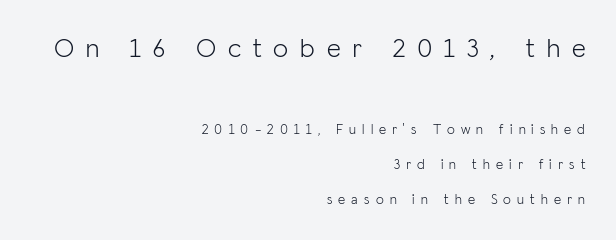
{"italic": "no", "bold": "no", "underline": "no", "align": "right", "line_spacing": "loose", "line_spacing_ratio": 2.5, "letter_spacing": "wide", "letter_spacing_em": 0.44, "larger_block": "first", "size_ratio": 1.93, "glyph_px": 27}
